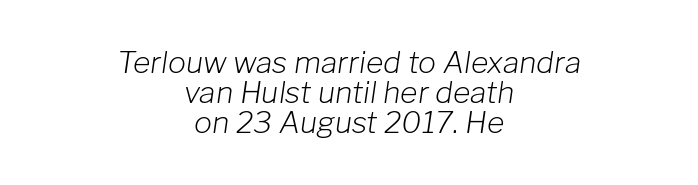
{"italic": "yes", "lean": "right", "slant_degrees": 8, "bold": "no", "weight": "light", "width": "normal", "stroke_contrast": "low", "x_height": "medium", "monospaced": "no", "underline": "no", "align": "center", "line_spacing": "tight", "line_spacing_ratio": 1.0, "letter_spacing": "normal", "letter_spacing_em": 0.0, "glyph_px": 30}
